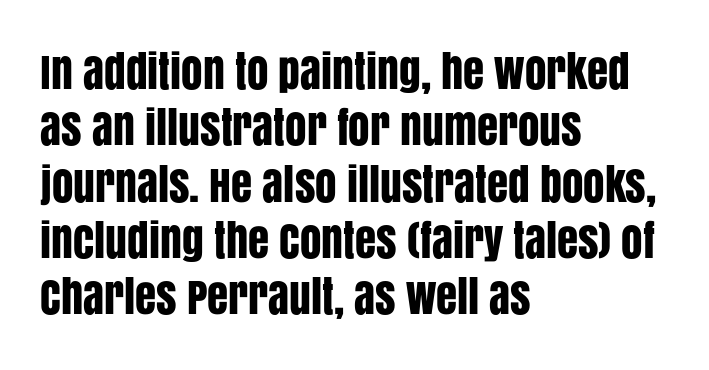
Q: Is the text italic (slanted)? A: No, it is upright.
Q: Is the typeface a serif or a sans-serif typeface? A: Sans-serif.
Q: Is the text underlined? A: No.
Q: How is the paragraph aligned? A: Left-aligned.
Q: Is the spacing between letters normal or unusually wide? A: Normal.
Q: Is the spacing between lines tight, normal or loose? A: Normal.
Q: Width (condensed, normal, or wide)? A: Condensed.
Q: Stroke contrast? A: Low.
Q: x-height? A: Large.
Q: Monospaced? A: No.
